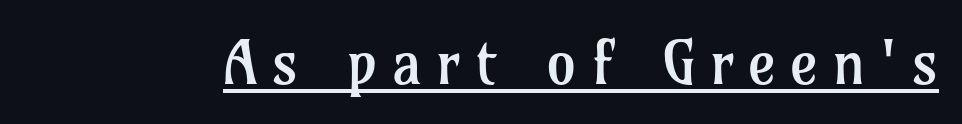
Q: Is the text bold? A: No.
Q: Is the text italic (slanted)? A: No, it is upright.
Q: Is the typeface a serif or a sans-serif typeface? A: Serif.
Q: Is the text underlined? A: Yes.
Q: Is the spacing between letters normal or unusually wide? A: Unusually wide.
Q: Width (condensed, normal, or wide)? A: Normal.
Q: Stroke contrast? A: Low.
Q: x-height? A: Medium.
Q: Monospaced? A: No.
